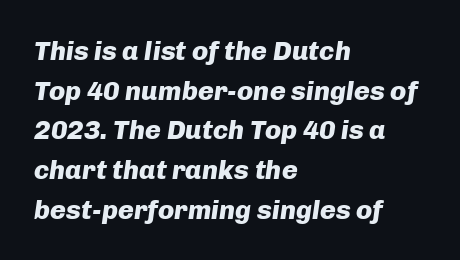
The image shows 27 px bold type, italic (leaning right); set left-aligned, normal line spacing (1.47x), normal letter spacing, not underlined.
